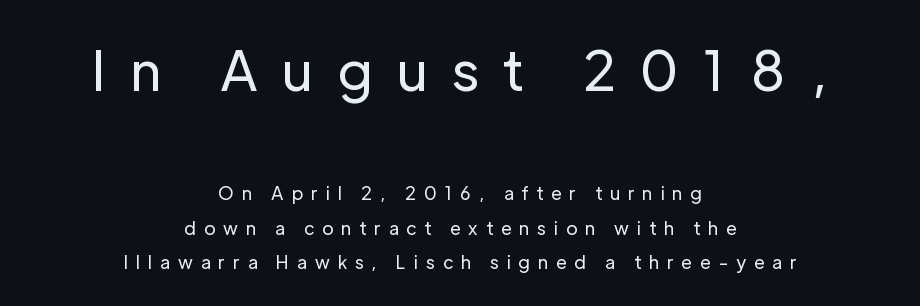
The image shows 55 px regular-weight sans-serif type, upright; set centered, loose line spacing (1.9x), unusually wide letter spacing (+0.45 em), not underlined; the first (top) block is 3.06x larger; low stroke contrast and a medium x-height.
